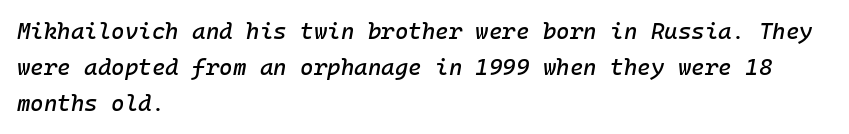
{"italic": "yes", "lean": "right", "slant_degrees": 10, "underline": "no", "align": "left", "line_spacing": "normal", "line_spacing_ratio": 1.56, "letter_spacing": "normal", "letter_spacing_em": 0.0, "glyph_px": 23}
